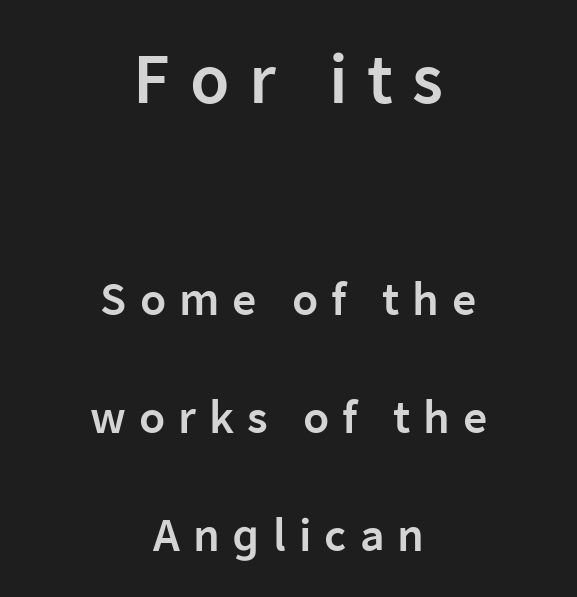
Q: Is the text bold? A: Semi-bold.
Q: Is the text italic (slanted)? A: No, it is upright.
Q: Is the typeface a serif or a sans-serif typeface? A: Sans-serif.
Q: Is the text underlined? A: No.
Q: How is the paragraph aligned? A: Centered.
Q: Is the spacing between letters normal or unusually wide? A: Unusually wide.
Q: Is the spacing between lines tight, normal or loose? A: Loose.
Q: Which block of text is set in a larger size, the first (top) or the second (bottom)? A: The first (top) one.
Q: Width (condensed, normal, or wide)? A: Normal.
Q: Stroke contrast? A: Low.
Q: x-height? A: Medium.
Q: Monospaced? A: No.
